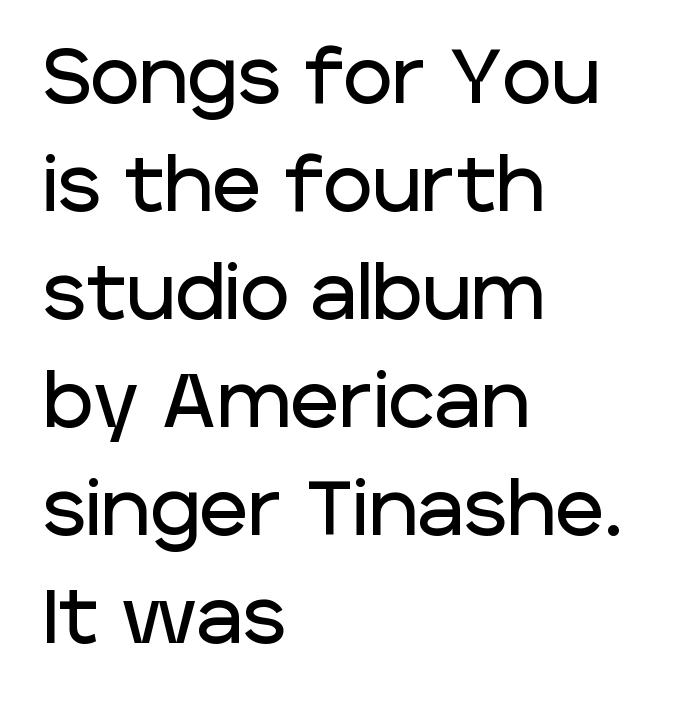
Q: Is the text italic (slanted)? A: No, it is upright.
Q: Is the typeface a serif or a sans-serif typeface? A: Sans-serif.
Q: Is the text underlined? A: No.
Q: How is the paragraph aligned? A: Left-aligned.
Q: Is the spacing between letters normal or unusually wide? A: Normal.
Q: Is the spacing between lines tight, normal or loose? A: Normal.
Q: Width (condensed, normal, or wide)? A: Normal.
Q: Stroke contrast? A: Low.
Q: x-height? A: Large.
Q: Monospaced? A: No.
